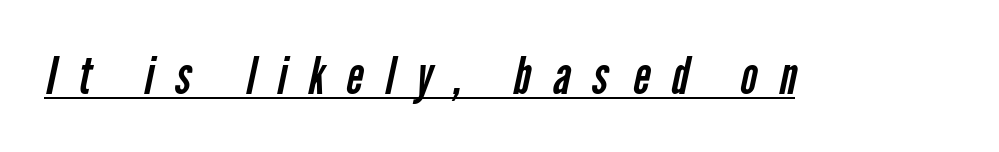
Q: Is the text bold? A: No.
Q: Is the typeface a serif or a sans-serif typeface? A: Sans-serif.
Q: Is the text underlined? A: Yes.
Q: Is the spacing between letters normal or unusually wide? A: Unusually wide.
Q: Width (condensed, normal, or wide)? A: Condensed.
Q: Stroke contrast? A: Low.
Q: x-height? A: Medium.
Q: Monospaced? A: No.
